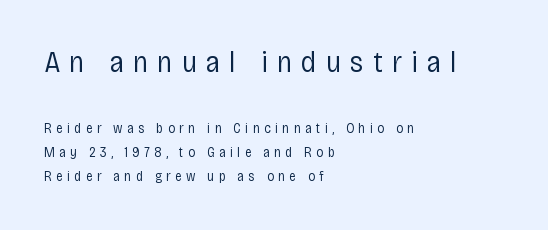
Q: Is the text bold? A: No.
Q: Is the text italic (slanted)? A: No, it is upright.
Q: Is the typeface a serif or a sans-serif typeface? A: Sans-serif.
Q: Is the text underlined? A: No.
Q: How is the paragraph aligned? A: Left-aligned.
Q: Is the spacing between letters normal or unusually wide? A: Unusually wide.
Q: Which block of text is set in a larger size, the first (top) or the second (bottom)? A: The first (top) one.
Q: Width (condensed, normal, or wide)? A: Condensed.
Q: Stroke contrast? A: Low.
Q: x-height? A: Large.
Q: Monospaced? A: No.
